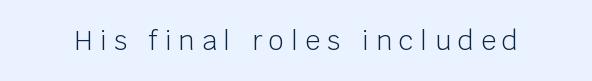
{"italic": "no", "bold": "no", "underline": "no", "letter_spacing": "wide", "letter_spacing_em": 0.28, "glyph_px": 26}
